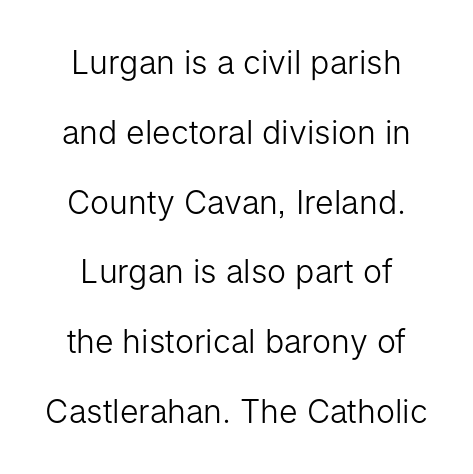
The type sits square on the baseline with zero lean. The zone under the glyphs is completely vacant. The passage shown stacks its lines with a broad gap. The letters advance in unequal steps, a hallmark of proportional type.
